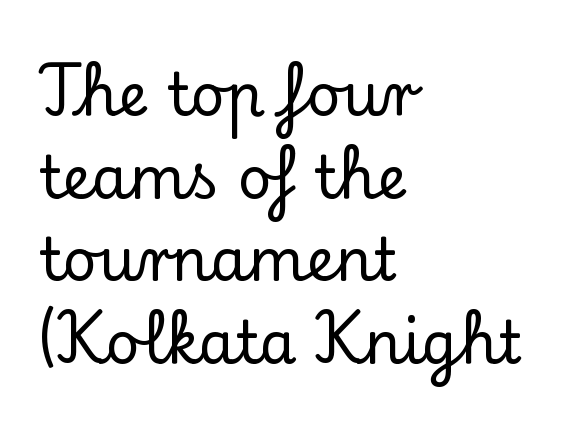
The image shows 59 px serif type, upright; set left-aligned, normal line spacing (1.4x), normal letter spacing, not underlined; low stroke contrast and a small x-height.
